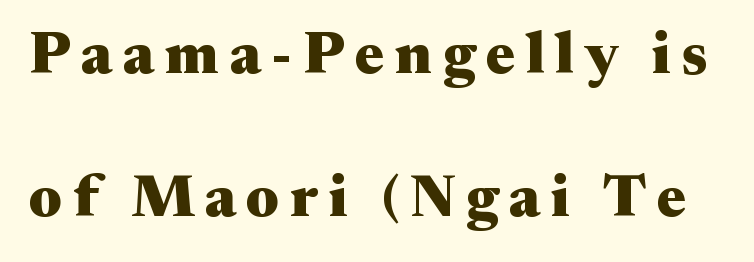
{"serif": "yes", "italic": "no", "bold": "yes", "weight": "heavy", "width": "wide", "stroke_contrast": "medium", "x_height": "medium", "monospaced": "no", "underline": "no", "line_spacing": "loose", "line_spacing_ratio": 2.43, "glyph_px": 59}
